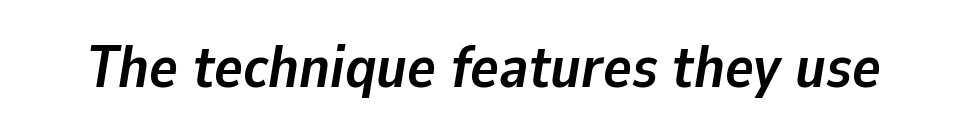
The image shows 60 px semibold type, italic (leaning right); set normal letter spacing, not underlined; low stroke contrast and a medium x-height.
